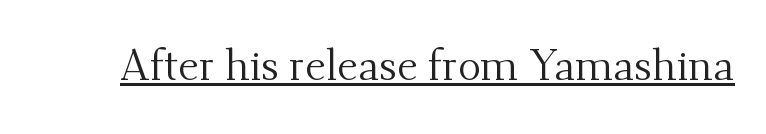
Q: Is the text bold? A: No.
Q: Is the text italic (slanted)? A: No, it is upright.
Q: Is the typeface a serif or a sans-serif typeface? A: Serif.
Q: Is the text underlined? A: Yes.
Q: Is the spacing between letters normal or unusually wide? A: Normal.
Q: Width (condensed, normal, or wide)? A: Normal.
Q: Stroke contrast? A: Medium.
Q: x-height? A: Small.
Q: Monospaced? A: No.
